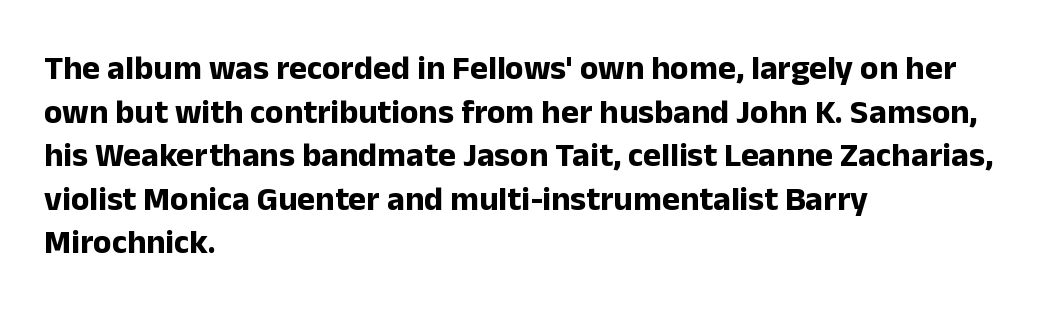
The image shows 34 px bold sans-serif type, upright; set left-aligned, normal line spacing (1.28x), normal letter spacing, not underlined; low stroke contrast and a medium x-height.
